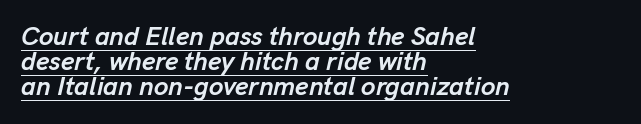
Q: Is the text bold? A: Yes.
Q: Is the text italic (slanted)? A: Yes, it leans right by about 13 degrees.
Q: Is the text underlined? A: Yes.
Q: How is the paragraph aligned? A: Left-aligned.
Q: Is the spacing between letters normal or unusually wide? A: Normal.
Q: Is the spacing between lines tight, normal or loose? A: Tight.
